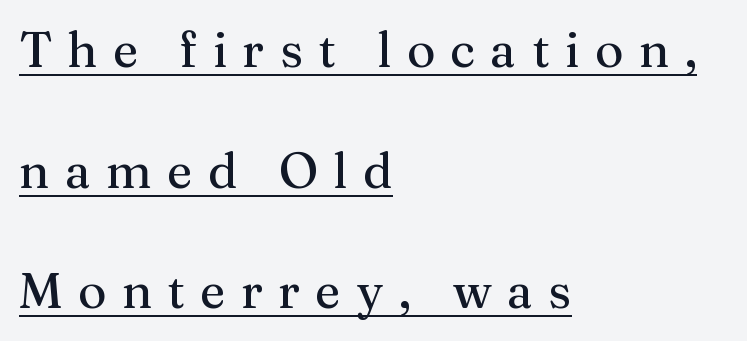
The image shows 49 px serif type, upright; set left-aligned, loose line spacing (2.46x), unusually wide letter spacing (+0.31 em), underlined; medium stroke contrast and a medium x-height.
